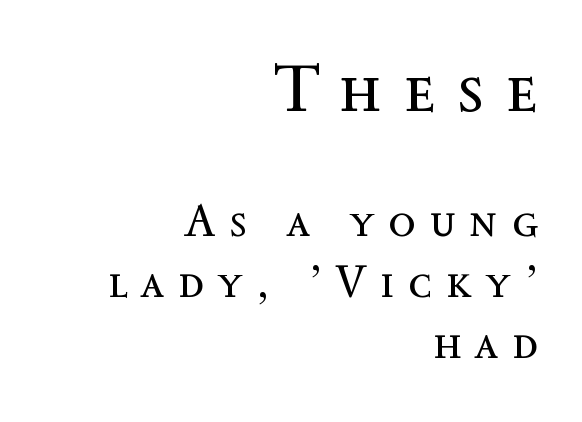
Caption: face not bold, strokes unweighted. Top chunk: large. Bottom chunk: small. The block of text has a typical density, with ordinary space between rows. Line endings align vertically; line beginnings do not.
